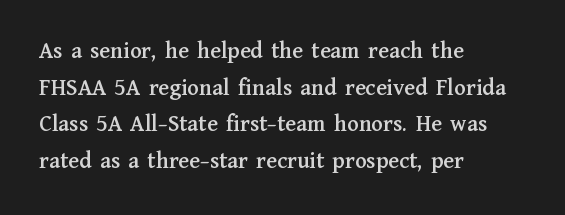
{"italic": "no", "underline": "no", "align": "left", "line_spacing": "normal", "line_spacing_ratio": 1.53, "letter_spacing": "normal", "letter_spacing_em": 0.0, "glyph_px": 24}
